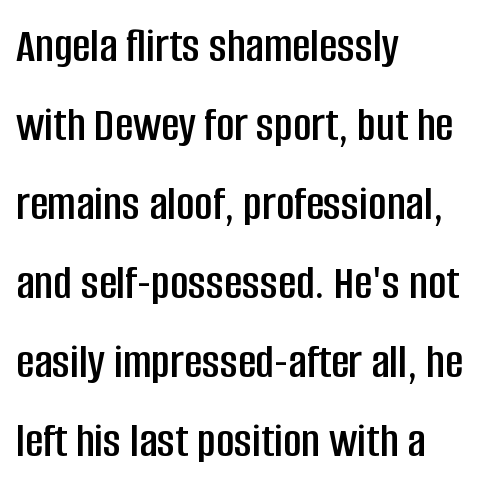
The image shows 50 px condensed sans-serif type, upright; set left-aligned, normal line spacing (1.58x), normal letter spacing, not underlined; low stroke contrast and a large x-height.
